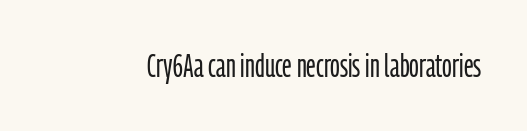
Q: Is the text bold? A: No.
Q: Is the text italic (slanted)? A: No, it is upright.
Q: Is the typeface a serif or a sans-serif typeface? A: Sans-serif.
Q: Is the text underlined? A: No.
Q: Is the spacing between letters normal or unusually wide? A: Normal.
Q: Width (condensed, normal, or wide)? A: Condensed.
Q: Stroke contrast? A: Low.
Q: x-height? A: Medium.
Q: Monospaced? A: No.
